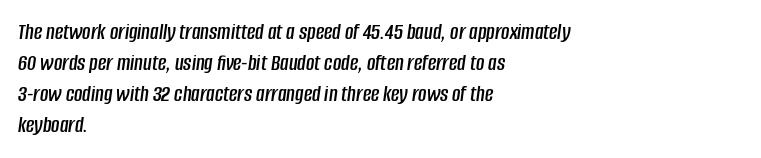
Q: Is the text italic (slanted)? A: Yes, it leans right by about 8 degrees.
Q: Is the text underlined? A: No.
Q: How is the paragraph aligned? A: Left-aligned.
Q: Is the spacing between letters normal or unusually wide? A: Normal.
Q: Is the spacing between lines tight, normal or loose? A: Normal.
